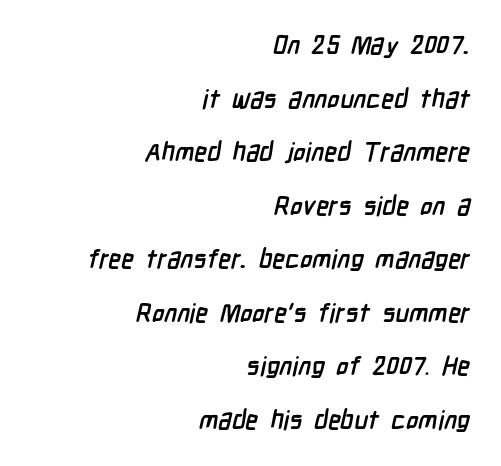
{"bold": "yes", "underline": "no", "align": "right", "line_spacing": "loose", "line_spacing_ratio": 2.06, "letter_spacing": "normal", "letter_spacing_em": 0.0, "glyph_px": 26}
